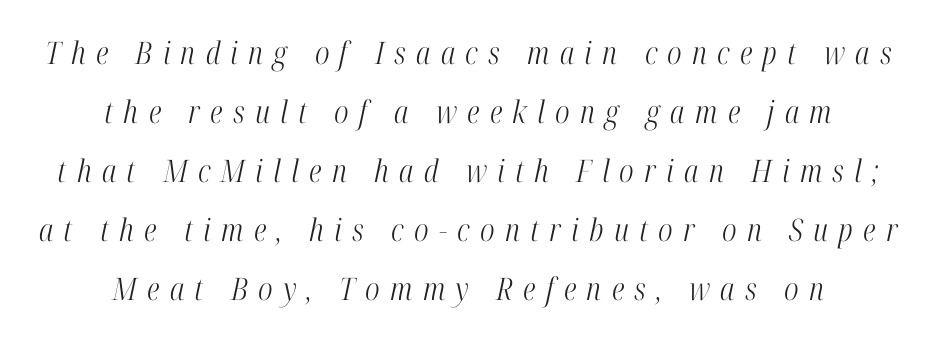
The image shows 31 px light, condensed serif type, italic (leaning right); set centered, loose line spacing (1.9x), unusually wide letter spacing (+0.33 em), not underlined; high stroke contrast and a medium x-height.
